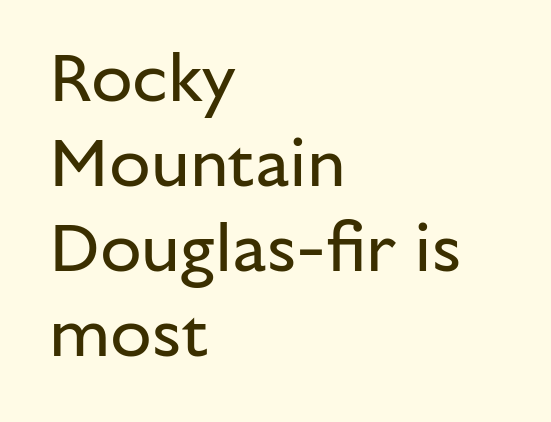
There is no visible air inserted between adjacent glyphs. The passage is arranged the way most books set body copy — flush left. The letters advance in unequal steps, a hallmark of proportional type. The type family on display is of the sans-serif kind. Type without underlining. Compared with typical paragraphs, the rows here are spaced about the same.
